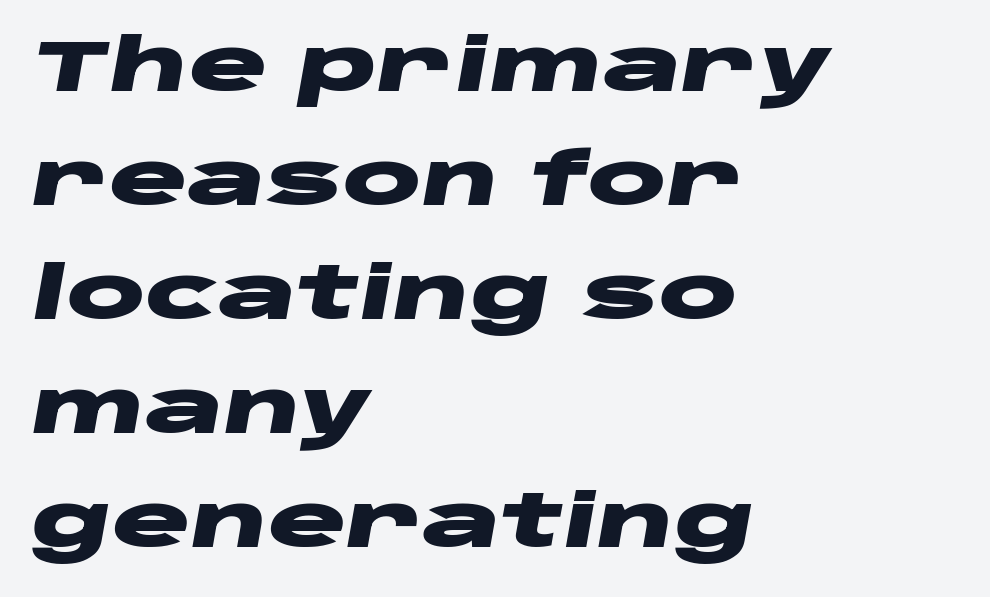
Q: Is the text bold? A: Yes.
Q: Is the text italic (slanted)? A: Yes, it leans right by about 10 degrees.
Q: Is the text underlined? A: No.
Q: How is the paragraph aligned? A: Left-aligned.
Q: Is the spacing between letters normal or unusually wide? A: Normal.
Q: Is the spacing between lines tight, normal or loose? A: Normal.
Q: Width (condensed, normal, or wide)? A: Wide.
Q: Stroke contrast? A: Low.
Q: x-height? A: Large.
Q: Monospaced? A: No.
